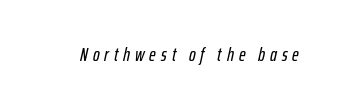
{"italic": "yes", "lean": "right", "slant_degrees": 12, "underline": "no", "letter_spacing": "wide", "letter_spacing_em": 0.25, "glyph_px": 20}
